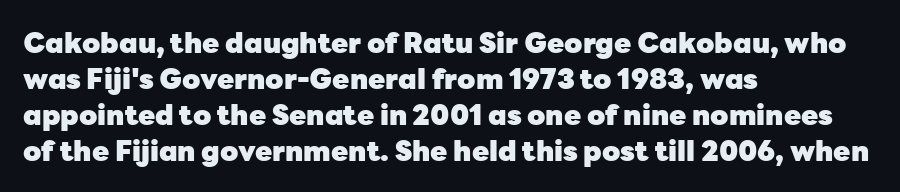
{"serif": "no", "italic": "no", "bold": "yes", "weight": "heavy", "width": "normal", "stroke_contrast": "low", "x_height": "medium", "monospaced": "no", "underline": "no", "align": "left", "line_spacing": "normal", "line_spacing_ratio": 1.28, "letter_spacing": "normal", "letter_spacing_em": 0.0, "glyph_px": 28}
